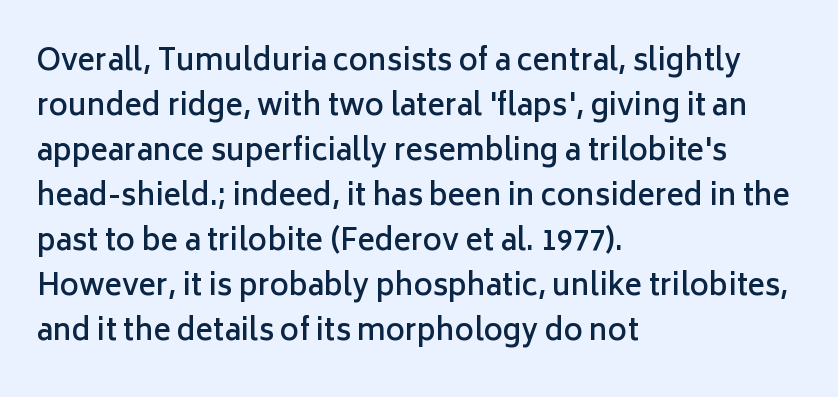
Q: Is the text bold? A: Semi-bold.
Q: Is the text italic (slanted)? A: No, it is upright.
Q: Is the typeface a serif or a sans-serif typeface? A: Sans-serif.
Q: Is the text underlined? A: No.
Q: How is the paragraph aligned? A: Left-aligned.
Q: Is the spacing between letters normal or unusually wide? A: Normal.
Q: Is the spacing between lines tight, normal or loose? A: Normal.
Q: Width (condensed, normal, or wide)? A: Normal.
Q: Stroke contrast? A: Low.
Q: x-height? A: Medium.
Q: Monospaced? A: No.
